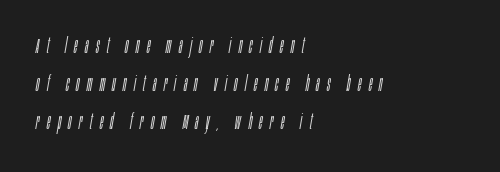
The image shows 21 px text type, italic (leaning right); set left-aligned, line spacing 1.82x, unusually wide letter spacing (+0.35 em), not underlined.
